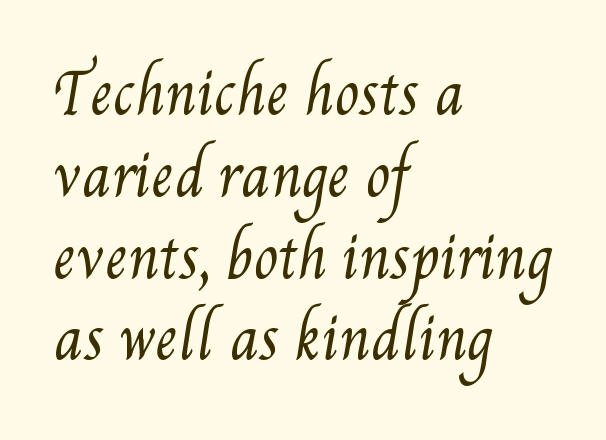
Q: Is the text bold? A: No.
Q: Is the text underlined? A: No.
Q: How is the paragraph aligned? A: Left-aligned.
Q: Is the spacing between letters normal or unusually wide? A: Normal.
Q: Is the spacing between lines tight, normal or loose? A: Normal.
Q: Width (condensed, normal, or wide)? A: Condensed.
Q: Stroke contrast? A: Medium.
Q: x-height? A: Small.
Q: Monospaced? A: No.
